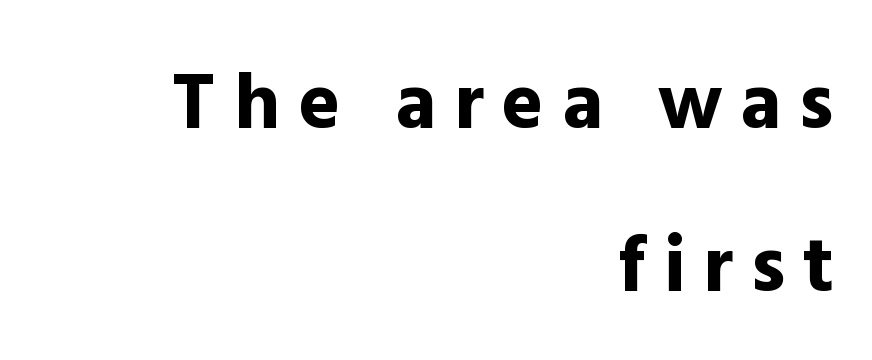
{"serif": "no", "italic": "no", "bold": "yes", "weight": "bold", "width": "normal", "x_height": "medium", "monospaced": "no", "underline": "no", "align": "right", "line_spacing": "loose", "line_spacing_ratio": 2.04, "letter_spacing": "wide", "letter_spacing_em": 0.22, "glyph_px": 80}
